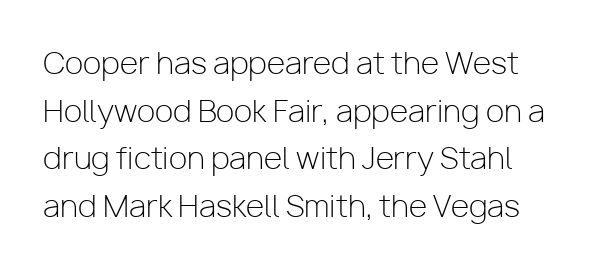
The image shows 30 px light sans-serif type, upright; set normal line spacing (1.59x), normal letter spacing, not underlined; low stroke contrast and a medium x-height.
